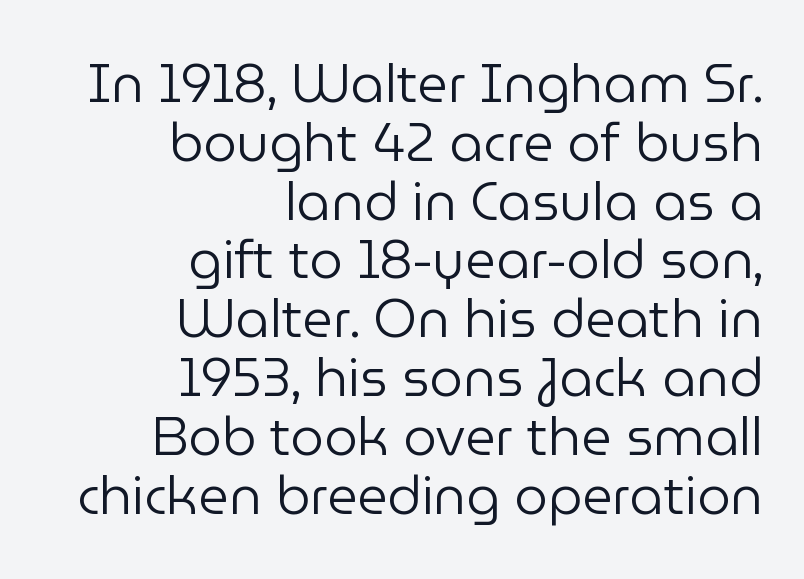
Q: Is the text bold? A: No.
Q: Is the text italic (slanted)? A: No, it is upright.
Q: Is the typeface a serif or a sans-serif typeface? A: Sans-serif.
Q: Is the text underlined? A: No.
Q: How is the paragraph aligned? A: Right-aligned.
Q: Is the spacing between letters normal or unusually wide? A: Normal.
Q: Is the spacing between lines tight, normal or loose? A: Tight.
Q: Width (condensed, normal, or wide)? A: Normal.
Q: Stroke contrast? A: Low.
Q: x-height? A: Medium.
Q: Monospaced? A: No.
